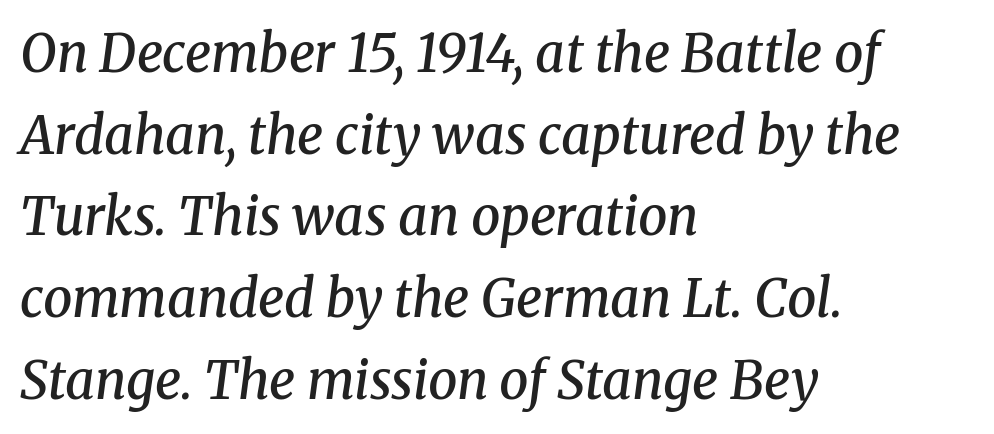
Q: Is the text bold? A: Semi-bold.
Q: Is the text italic (slanted)? A: Yes, it leans right by about 8 degrees.
Q: Is the typeface a serif or a sans-serif typeface? A: Serif.
Q: Is the text underlined? A: No.
Q: How is the paragraph aligned? A: Left-aligned.
Q: Is the spacing between letters normal or unusually wide? A: Normal.
Q: Is the spacing between lines tight, normal or loose? A: Normal.
Q: Width (condensed, normal, or wide)? A: Normal.
Q: Stroke contrast? A: Medium.
Q: x-height? A: Medium.
Q: Monospaced? A: No.
